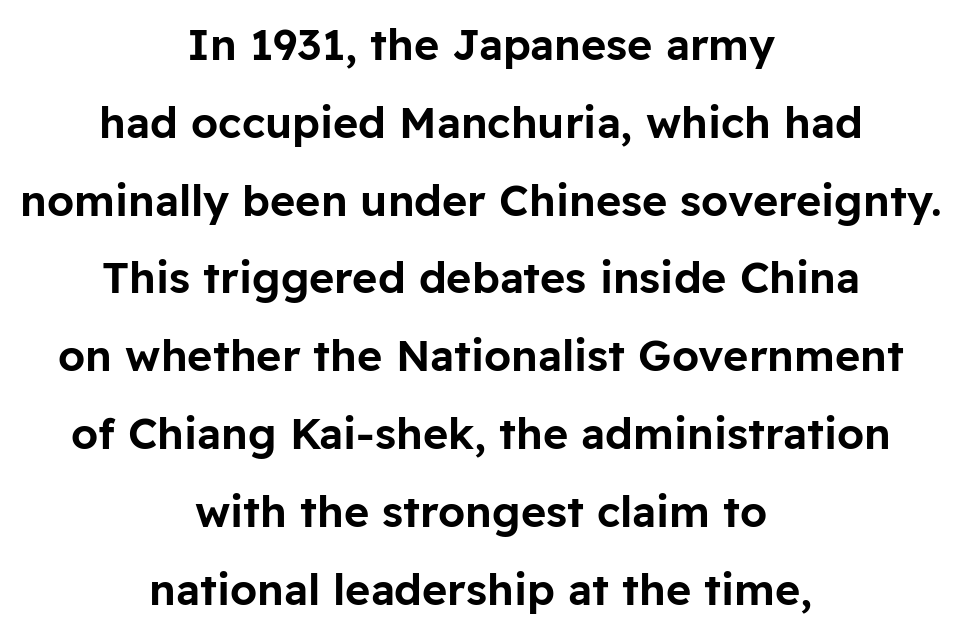
The image shows 43 px sans-serif type, upright; set centered, line spacing 1.81x, normal letter spacing, not underlined; low stroke contrast and a medium x-height.
